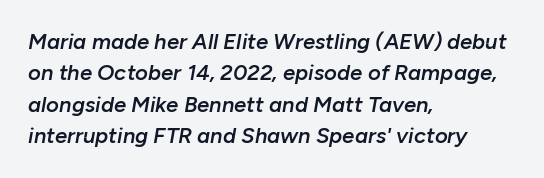
{"italic": "yes", "lean": "right", "slant_degrees": 10, "bold": "semi", "underline": "no", "align": "left", "line_spacing": "normal", "line_spacing_ratio": 1.43, "letter_spacing": "normal", "letter_spacing_em": 0.0, "glyph_px": 22}
